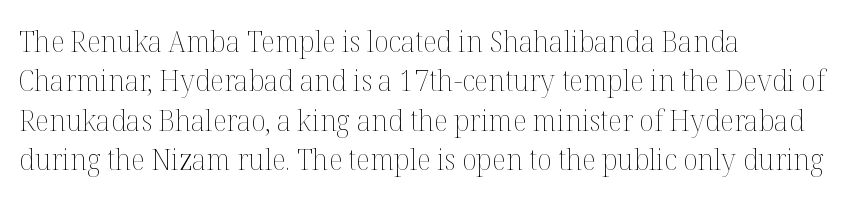
The image shows 30 px thin type, upright; set left-aligned, normal line spacing (1.31x), normal letter spacing, not underlined; medium stroke contrast and a medium x-height.
